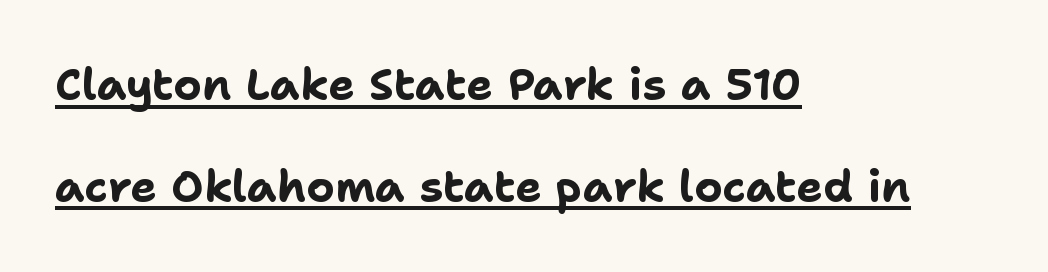
Q: Is the text bold? A: Yes.
Q: Is the text italic (slanted)? A: No, it is upright.
Q: Is the typeface a serif or a sans-serif typeface? A: Sans-serif.
Q: Is the text underlined? A: Yes.
Q: How is the paragraph aligned? A: Left-aligned.
Q: Is the spacing between letters normal or unusually wide? A: Normal.
Q: Is the spacing between lines tight, normal or loose? A: Loose.
Q: Width (condensed, normal, or wide)? A: Normal.
Q: Stroke contrast? A: Low.
Q: x-height? A: Medium.
Q: Monospaced? A: No.
